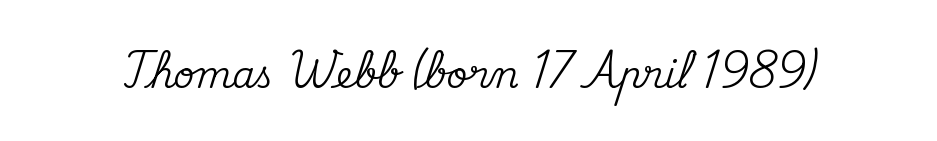
Q: Is the text italic (slanted)? A: Yes.
Q: Is the typeface a serif or a sans-serif typeface? A: Serif.
Q: Is the text underlined? A: No.
Q: Is the spacing between letters normal or unusually wide? A: Normal.
Q: Width (condensed, normal, or wide)? A: Normal.
Q: Stroke contrast? A: Medium.
Q: x-height? A: Small.
Q: Monospaced? A: No.
